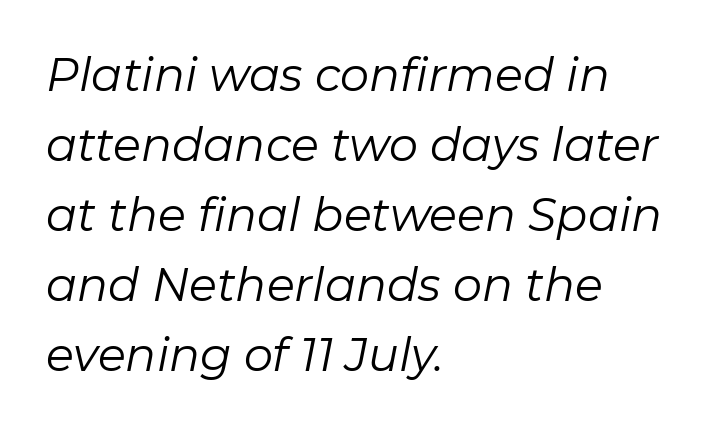
The image shows 46 px regular-weight type, italic (leaning right); set left-aligned, normal line spacing (1.52x), normal letter spacing, not underlined; low stroke contrast and a medium x-height.
